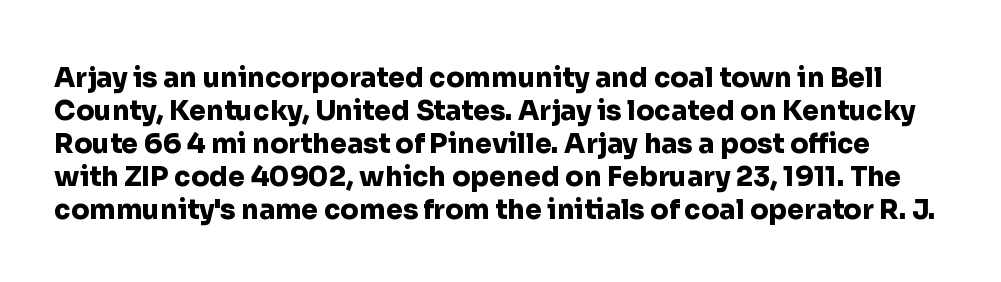
{"italic": "no", "bold": "yes", "underline": "no", "line_spacing_ratio": 1.22, "letter_spacing": "normal", "letter_spacing_em": 0.0, "glyph_px": 27}
